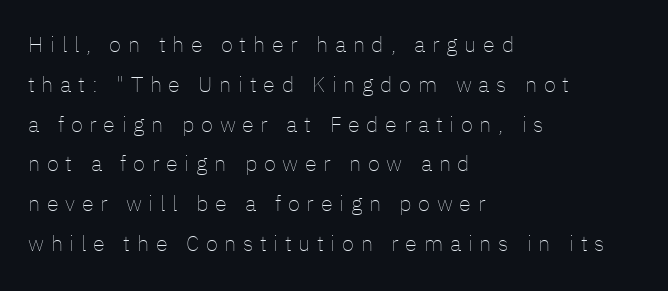
{"italic": "no", "bold": "no", "underline": "no", "align": "left", "line_spacing_ratio": 1.81, "letter_spacing": "wide", "letter_spacing_em": 0.3, "glyph_px": 22}
